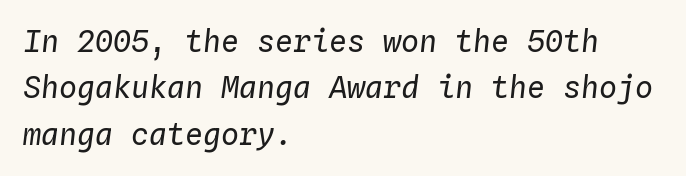
Leading matches the norm, producing a regular column. Counters stay open thanks to moderate or lighter strokes. Horizontally, the lines are justified to the leading edge only. A bare baseline throughout the passage. Here the designer chose a console-style face with uniform glyph widths.
